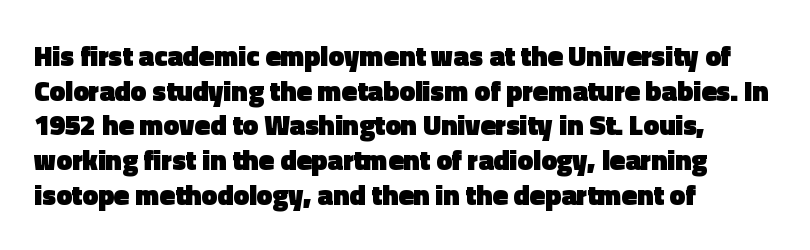
The image shows 28 px heavy sans-serif type, upright; set left-aligned, line spacing 1.24x, normal letter spacing, not underlined; a medium x-height.
